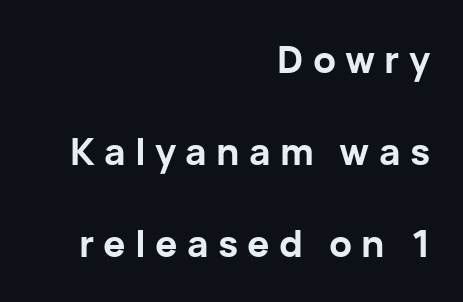
Each new line begins a long way beneath the previous one. I'd describe the lettering as bold — thick and assertive. The zone under the glyphs is completely vacant. Right-aligned paragraph, ragged on the left.
